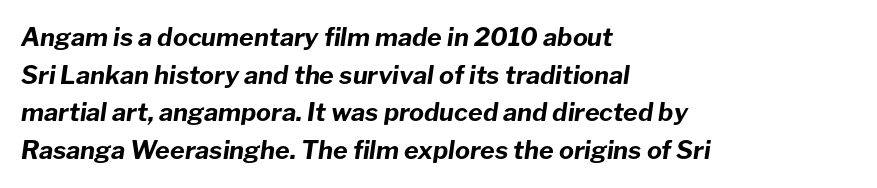
Q: Is the text bold? A: Yes.
Q: Is the text italic (slanted)? A: Yes, it leans right by about 8 degrees.
Q: Is the text underlined? A: No.
Q: How is the paragraph aligned? A: Left-aligned.
Q: Is the spacing between letters normal or unusually wide? A: Normal.
Q: Is the spacing between lines tight, normal or loose? A: Normal.
